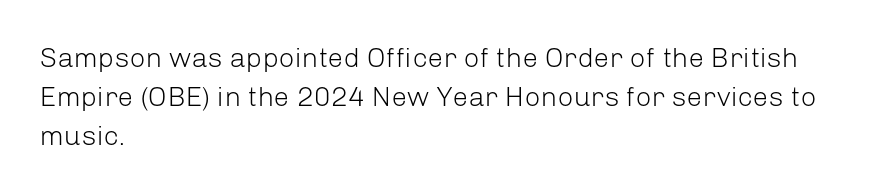
Q: Is the text bold? A: No.
Q: Is the text italic (slanted)? A: No, it is upright.
Q: Is the typeface a serif or a sans-serif typeface? A: Sans-serif.
Q: Is the text underlined? A: No.
Q: How is the paragraph aligned? A: Left-aligned.
Q: Is the spacing between letters normal or unusually wide? A: Normal.
Q: Is the spacing between lines tight, normal or loose? A: Normal.
Q: Width (condensed, normal, or wide)? A: Normal.
Q: Stroke contrast? A: Low.
Q: x-height? A: Medium.
Q: Monospaced? A: No.
